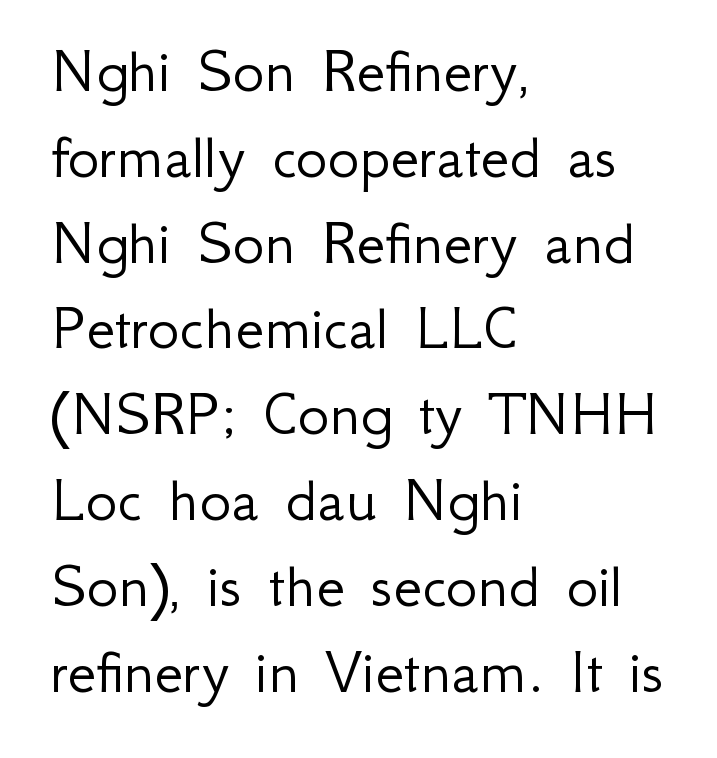
The designer went with a sans here, leaving each stem footless. These lines are rendered in a variable-pitch font. The lettering stays uniformly vertical, giving the passage a roman look. The string is rendered with underlining switched off. Honestly, the letter spacing is just normal — you wouldn't notice it. These lines sit exactly where default settings would place them.
